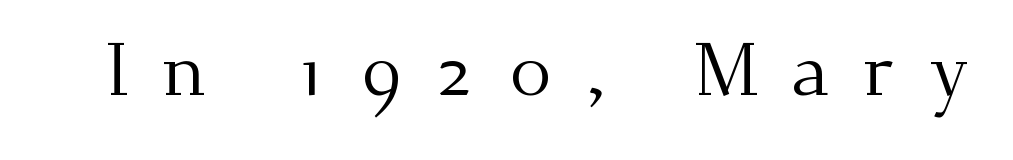
Q: Is the text bold? A: No.
Q: Is the text italic (slanted)? A: No, it is upright.
Q: Is the typeface a serif or a sans-serif typeface? A: Serif.
Q: Is the text underlined? A: No.
Q: Is the spacing between letters normal or unusually wide? A: Unusually wide.
Q: Width (condensed, normal, or wide)? A: Normal.
Q: Stroke contrast? A: Medium.
Q: x-height? A: Small.
Q: Monospaced? A: No.
